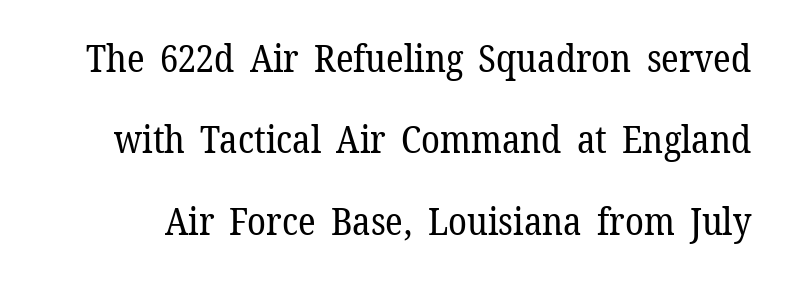
{"serif": "yes", "italic": "no", "bold": "no", "weight": "regular", "width": "normal", "stroke_contrast": "low", "x_height": "medium", "monospaced": "no", "underline": "no", "line_spacing": "loose", "line_spacing_ratio": 2.14, "letter_spacing": "normal", "letter_spacing_em": 0.0, "glyph_px": 38}
